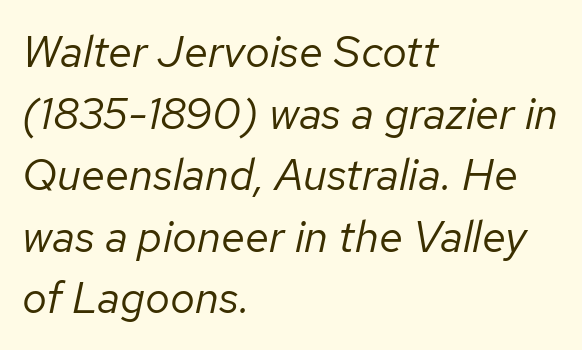
Q: Is the text bold? A: No.
Q: Is the text italic (slanted)? A: Yes, it leans right by about 12 degrees.
Q: Is the text underlined? A: No.
Q: How is the paragraph aligned? A: Left-aligned.
Q: Is the spacing between letters normal or unusually wide? A: Normal.
Q: Is the spacing between lines tight, normal or loose? A: Normal.
Q: Width (condensed, normal, or wide)? A: Normal.
Q: Stroke contrast? A: Low.
Q: x-height? A: Medium.
Q: Monospaced? A: No.
